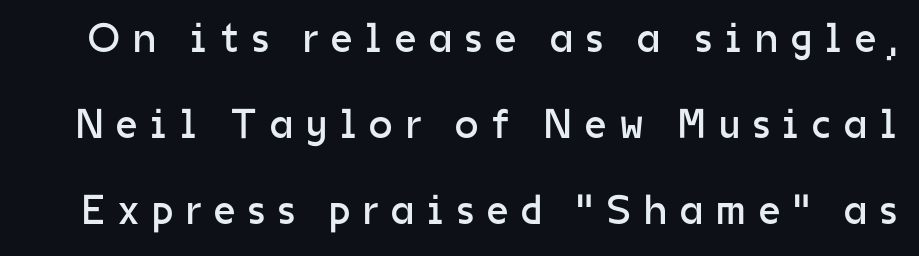
Q: Is the text bold? A: No.
Q: Is the text italic (slanted)? A: No, it is upright.
Q: Is the typeface a serif or a sans-serif typeface? A: Sans-serif.
Q: Is the text underlined? A: No.
Q: Is the spacing between letters normal or unusually wide? A: Unusually wide.
Q: Is the spacing between lines tight, normal or loose? A: Loose.
Q: Width (condensed, normal, or wide)? A: Normal.
Q: Stroke contrast? A: Low.
Q: x-height? A: Medium.
Q: Monospaced? A: No.
